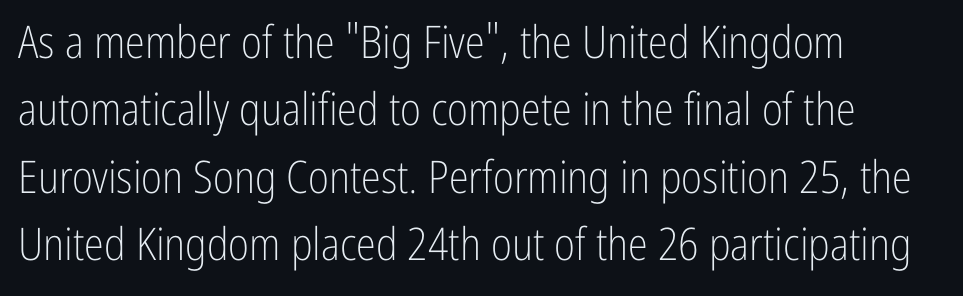
Q: Is the text bold? A: No.
Q: Is the text italic (slanted)? A: No, it is upright.
Q: Is the typeface a serif or a sans-serif typeface? A: Sans-serif.
Q: Is the text underlined? A: No.
Q: How is the paragraph aligned? A: Left-aligned.
Q: Is the spacing between letters normal or unusually wide? A: Normal.
Q: Is the spacing between lines tight, normal or loose? A: Normal.
Q: Width (condensed, normal, or wide)? A: Condensed.
Q: Stroke contrast? A: Low.
Q: x-height? A: Medium.
Q: Monospaced? A: No.
